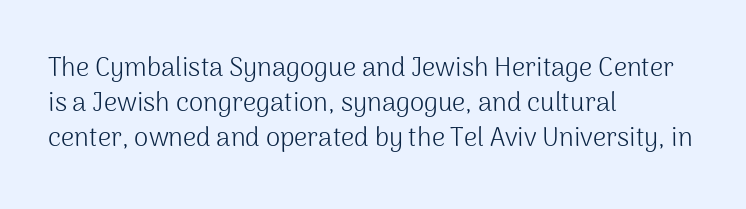
Q: Is the text bold? A: No.
Q: Is the text italic (slanted)? A: No, it is upright.
Q: Is the text underlined? A: No.
Q: How is the paragraph aligned? A: Left-aligned.
Q: Is the spacing between letters normal or unusually wide? A: Normal.
Q: Is the spacing between lines tight, normal or loose? A: Normal.
